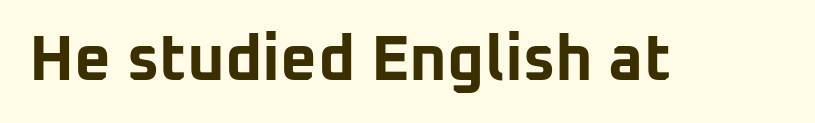
Q: Is the text bold? A: Yes.
Q: Is the text italic (slanted)? A: No, it is upright.
Q: Is the typeface a serif or a sans-serif typeface? A: Sans-serif.
Q: Is the text underlined? A: No.
Q: Is the spacing between letters normal or unusually wide? A: Normal.
Q: Width (condensed, normal, or wide)? A: Normal.
Q: Stroke contrast? A: Low.
Q: x-height? A: Medium.
Q: Monospaced? A: No.
